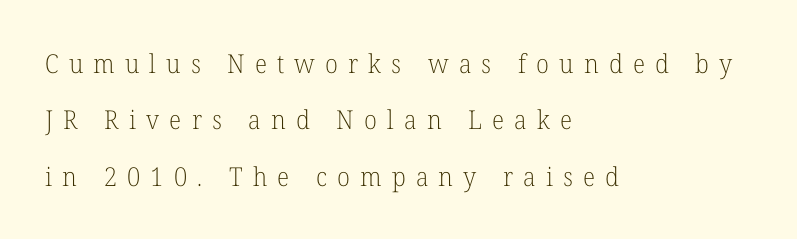
Q: Is the text bold? A: No.
Q: Is the text italic (slanted)? A: No, it is upright.
Q: Is the text underlined? A: No.
Q: How is the paragraph aligned? A: Left-aligned.
Q: Is the spacing between letters normal or unusually wide? A: Unusually wide.
Q: Is the spacing between lines tight, normal or loose? A: Loose.
